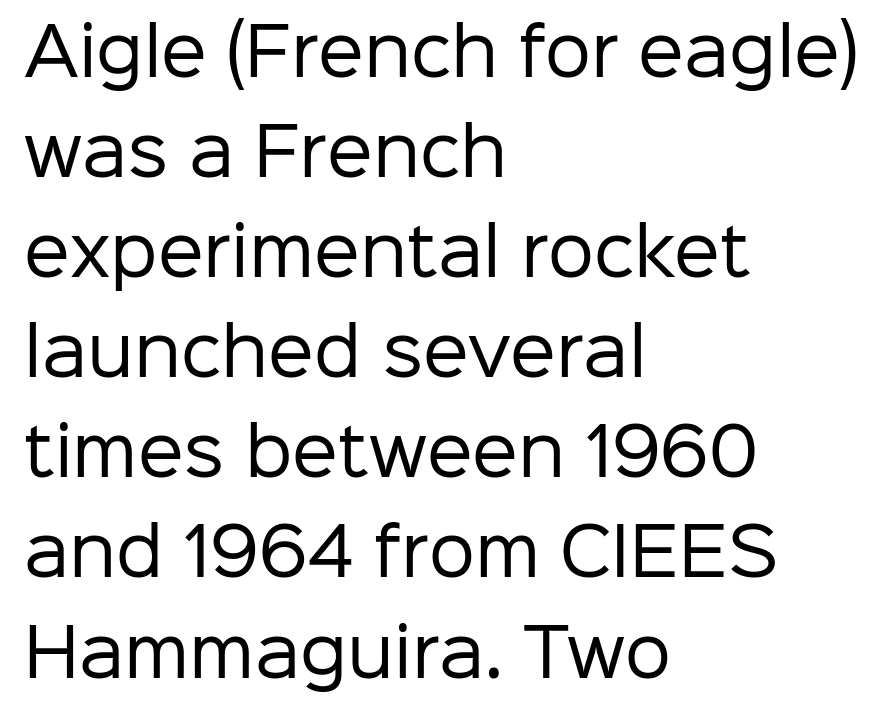
Q: Is the text bold? A: No.
Q: Is the text italic (slanted)? A: No, it is upright.
Q: Is the typeface a serif or a sans-serif typeface? A: Sans-serif.
Q: Is the text underlined? A: No.
Q: How is the paragraph aligned? A: Left-aligned.
Q: Is the spacing between letters normal or unusually wide? A: Normal.
Q: Is the spacing between lines tight, normal or loose? A: Normal.
Q: Width (condensed, normal, or wide)? A: Normal.
Q: Stroke contrast? A: Low.
Q: x-height? A: Medium.
Q: Monospaced? A: No.
